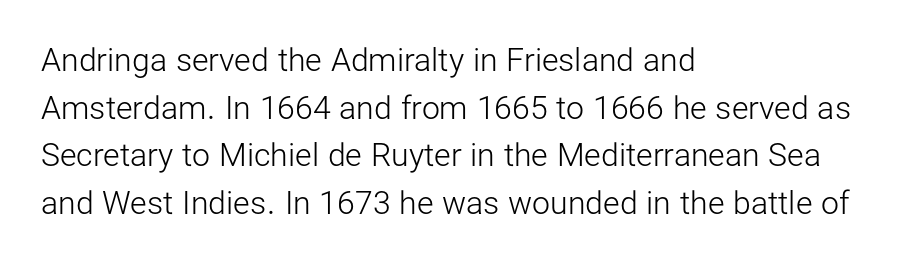
A typesetter would mark this as roman, not italic. One-word summary of the alignment: left. Default kerning and tracking; the words read as compact shapes. Each new line begins a customary step beneath the previous one. Typographically, this falls in the sans-serif category. Here the designer chose a conventional face with non-uniform glyph widths.
